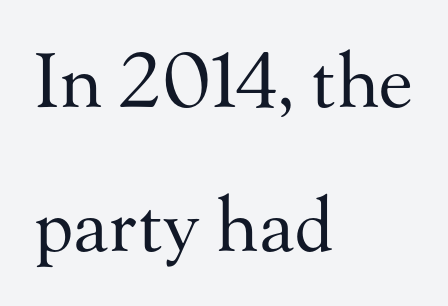
A serif font was chosen for this passage. Each line starts at the same left margin while the right side varies. This sample uses plain, unmodified letter spacing. You could not count columns in this text — the font is proportionally spaced. The designer dialed line spacing up above the default. You can tell it's not italic because the verticals are truly vertical.
